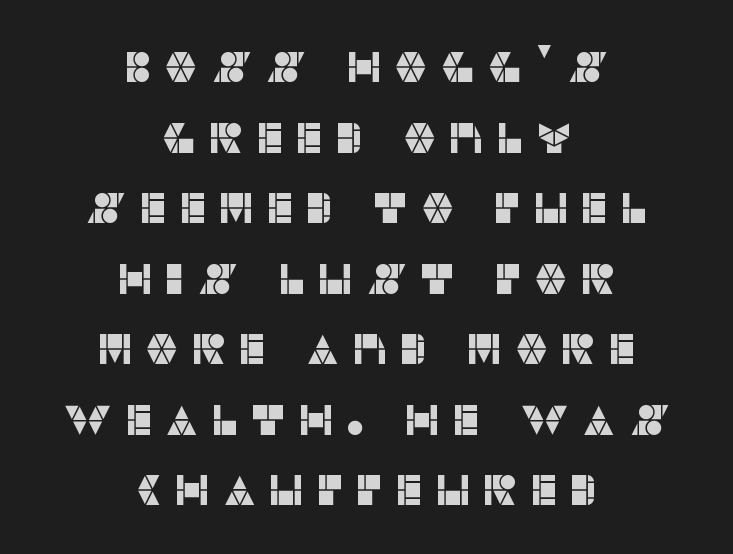
Between one letter and the next there's a generous, obvious gap. Look at the bottom of the vertical strokes: they stop flat, with no serifs. This rendering features lettering with no underline. This sample uses an upright cut, with every glyph sitting square on the baseline. Visually the block forms a symmetrical silhouette, jagged on both flanks. Students, observe: this is what conventionally led text looks like.
